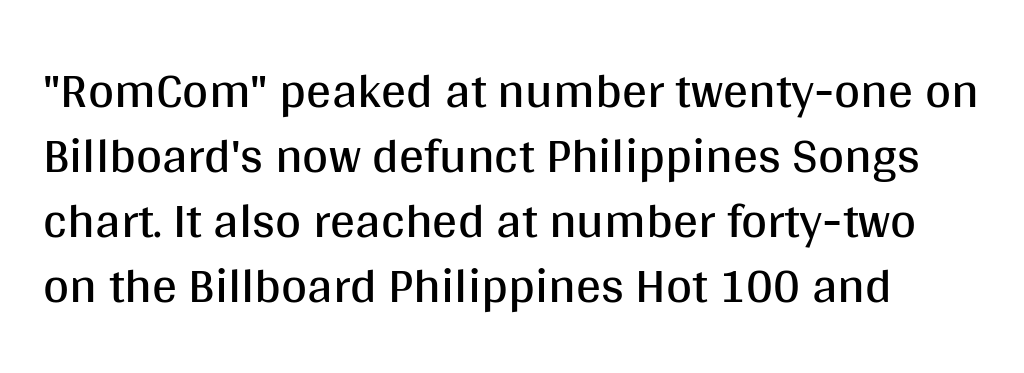
Q: Is the text bold? A: No.
Q: Is the text italic (slanted)? A: No, it is upright.
Q: Is the typeface a serif or a sans-serif typeface? A: Sans-serif.
Q: Is the text underlined? A: No.
Q: Is the spacing between letters normal or unusually wide? A: Normal.
Q: Is the spacing between lines tight, normal or loose? A: Normal.
Q: Width (condensed, normal, or wide)? A: Normal.
Q: Stroke contrast? A: Medium.
Q: x-height? A: Large.
Q: Monospaced? A: No.
